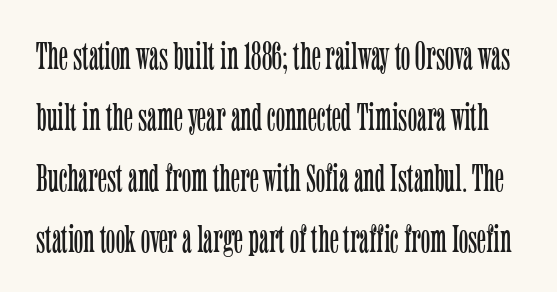
This is roman type, the default non-slanted kind. The type family on display is of the serif kind. Spacing verdict: proportional, widths tailored to each character. These lines keep a tight, regular rhythm from letter to letter. Stems here are at most as thick as an everyday book face.
